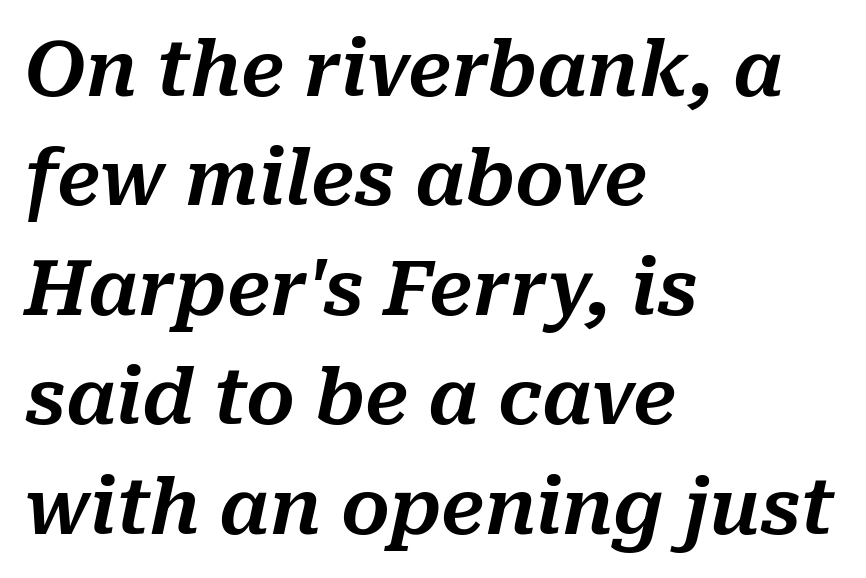
The image shows 76 px text type, italic (leaning right); set left-aligned, normal line spacing (1.44x), normal letter spacing, not underlined; medium stroke contrast and a medium x-height.
